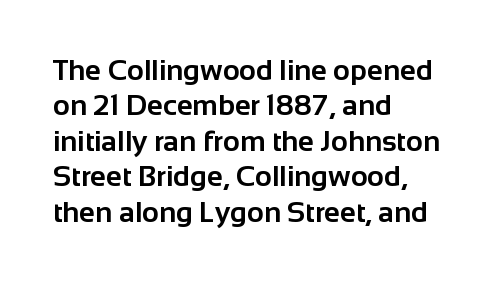
Q: Is the text bold? A: Yes.
Q: Is the text italic (slanted)? A: No, it is upright.
Q: Is the typeface a serif or a sans-serif typeface? A: Sans-serif.
Q: Is the text underlined? A: No.
Q: How is the paragraph aligned? A: Left-aligned.
Q: Is the spacing between letters normal or unusually wide? A: Normal.
Q: Width (condensed, normal, or wide)? A: Normal.
Q: Stroke contrast? A: Low.
Q: x-height? A: Medium.
Q: Monospaced? A: No.
